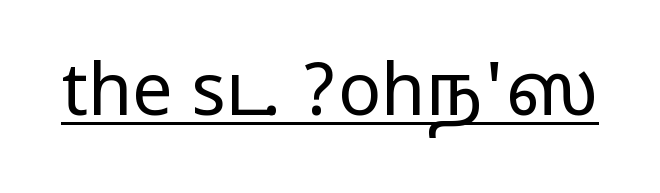
The letters advance in unequal steps, a hallmark of proportional type. Underline: present. Look at the tracking — it's just the regular setting, nothing added. Examine the stroke ends and you'll find no serifs. Vertical strokes here are truly vertical.
